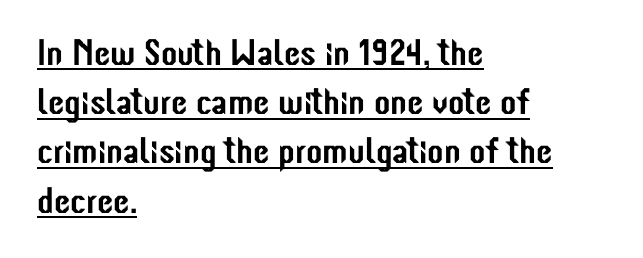
Words appear dense and cohesive because spacing is normal. Spacing verdict: proportional, widths tailored to each character. These lines are composed in type without serifs. The rendering anchors every line to the left-hand side. These lines were composed using upright roman letters. Rows of type keep a routine distance in the vertical direction.
